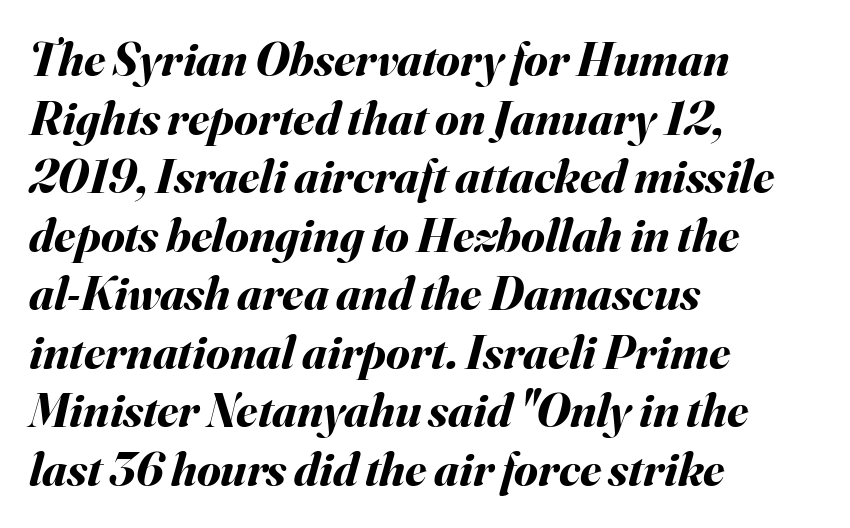
Underline: absent. The lines are quadded left. Here the designer chose a conventional face with non-uniform glyph widths. How heavy is the stroke? Heavy — this is a bold. The tracking reads as untouched default to a designer's eye. It's the slanting kind of type.
